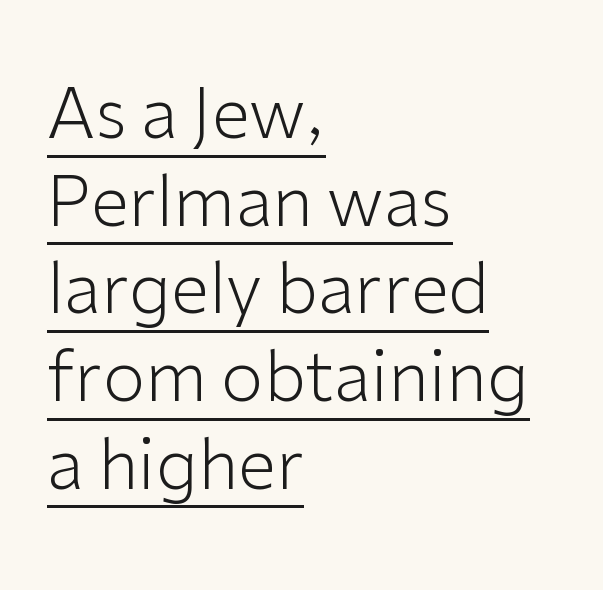
{"serif": "no", "italic": "no", "bold": "no", "weight": "light", "width": "normal", "stroke_contrast": "low", "x_height": "medium", "monospaced": "no", "underline": "yes", "align": "left", "line_spacing": "normal", "line_spacing_ratio": 1.27, "letter_spacing": "normal", "letter_spacing_em": 0.0, "glyph_px": 69}
